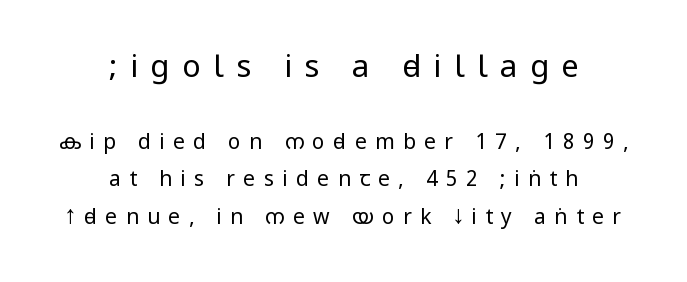
{"serif": "no", "italic": "no", "bold": "no", "weight": "regular", "width": "condensed", "stroke_contrast": "low", "underline": "no", "align": "center", "line_spacing_ratio": 1.8, "letter_spacing": "wide", "letter_spacing_em": 0.4, "larger_block": "first", "size_ratio": 1.48, "glyph_px": 31}
